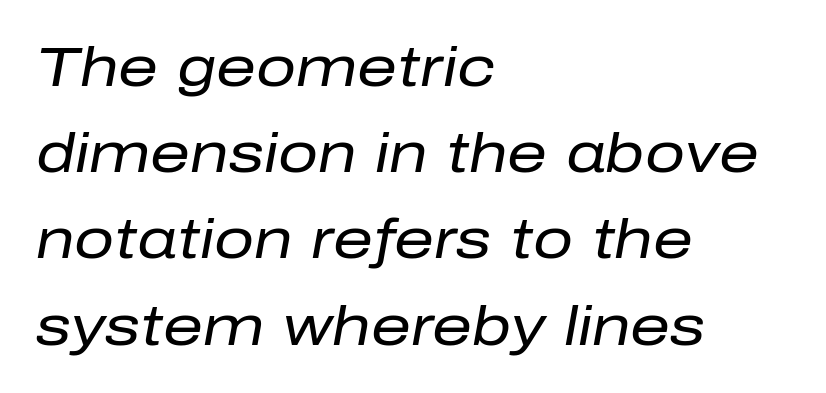
Q: Is the text bold? A: No.
Q: Is the text italic (slanted)? A: Yes, it leans right by about 10 degrees.
Q: Is the text underlined? A: No.
Q: How is the paragraph aligned? A: Left-aligned.
Q: Is the spacing between letters normal or unusually wide? A: Normal.
Q: Is the spacing between lines tight, normal or loose? A: Normal.
Q: Width (condensed, normal, or wide)? A: Normal.
Q: Stroke contrast? A: Low.
Q: x-height? A: Medium.
Q: Monospaced? A: No.
